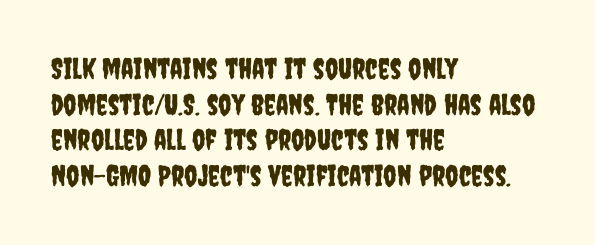
The image shows 29 px condensed sans-serif type, upright; set left-aligned, line spacing 1.23x, normal letter spacing, not underlined; low stroke contrast and a large x-height.
